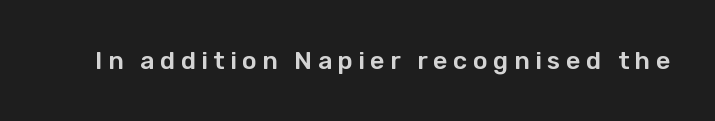
The horizontal fit of the characters is loose and conspicuously gappy. Honestly, there is no underline to notice here at all. A roman cut, with each character standing at attention.
